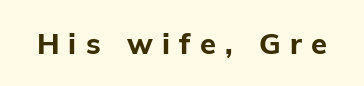
{"serif": "no", "italic": "no", "bold": "yes", "weight": "bold", "width": "normal", "stroke_contrast": "low", "x_height": "medium", "monospaced": "no", "underline": "no", "letter_spacing": "wide", "letter_spacing_em": 0.32, "glyph_px": 29}
